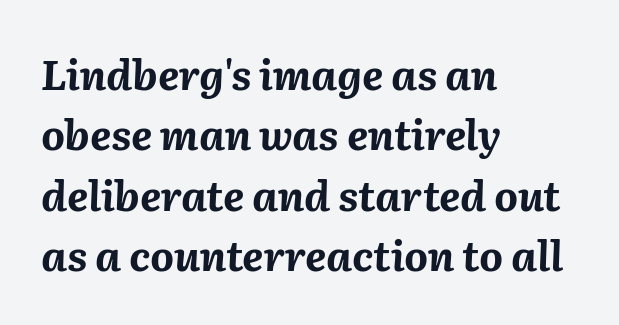
The image shows 41 px bold type, italic (leaning right); set left-aligned, normal line spacing (1.47x), normal letter spacing, not underlined; medium stroke contrast and a medium x-height.
